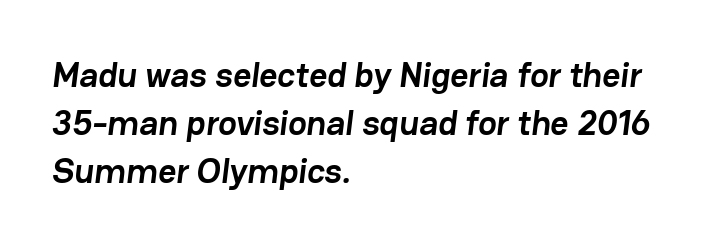
The image shows 35 px semibold sans-serif type; set left-aligned, normal line spacing (1.37x), normal letter spacing, not underlined; low stroke contrast and a medium x-height.
